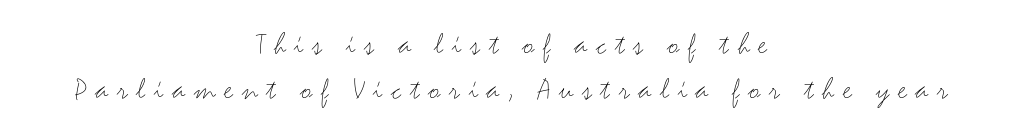
I'd call this a sans setting — the letters go barefoot. Students, observe: this is what conventionally led text looks like. Each letter keeps its own natural width here, so spacing adapts to shape. This sample is center-justified, so both line endings float freely.
